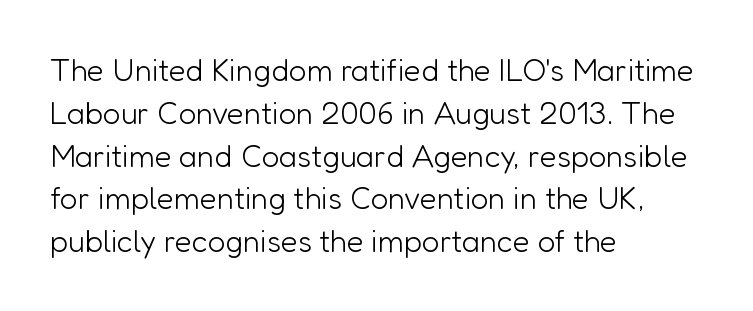
{"serif": "no", "italic": "no", "bold": "no", "weight": "light", "width": "normal", "stroke_contrast": "low", "x_height": "medium", "monospaced": "no", "underline": "no", "align": "left", "line_spacing": "normal", "line_spacing_ratio": 1.38, "letter_spacing": "normal", "letter_spacing_em": 0.0, "glyph_px": 31}
